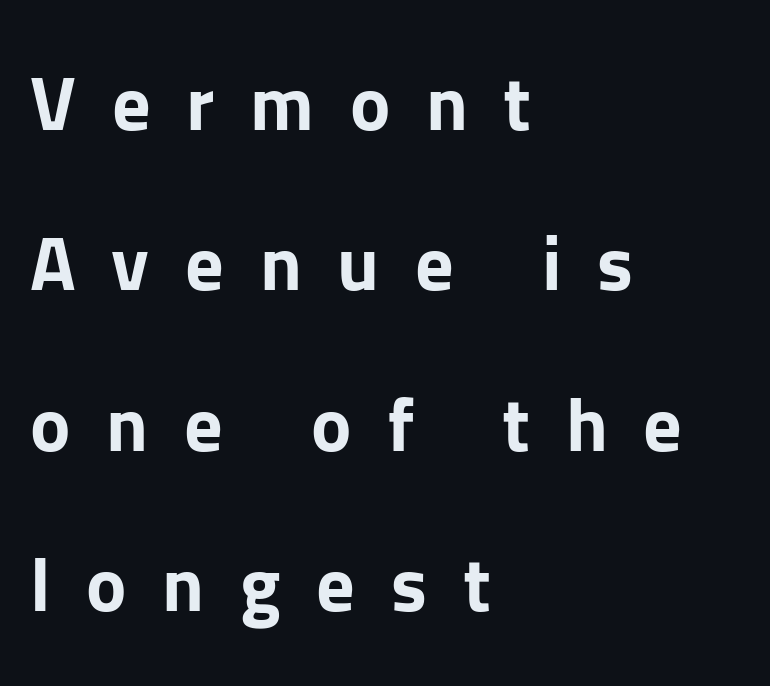
{"serif": "no", "italic": "no", "bold": "yes", "weight": "bold", "width": "normal", "stroke_contrast": "low", "x_height": "medium", "monospaced": "no", "underline": "no", "align": "left", "line_spacing": "loose", "line_spacing_ratio": 2.11, "letter_spacing": "wide", "letter_spacing_em": 0.47, "glyph_px": 76}
